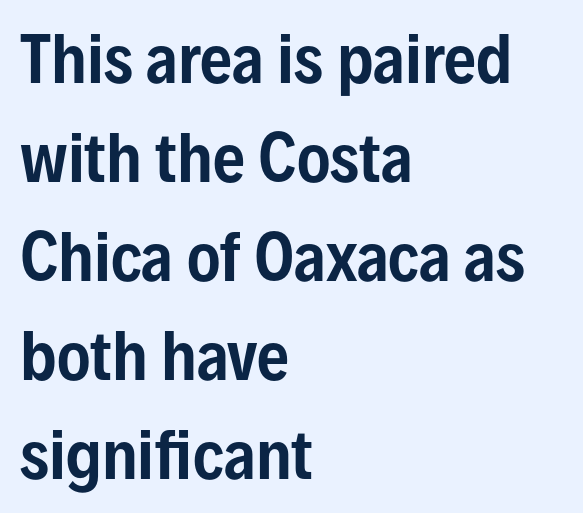
The lettering holds an erect, upright posture throughout. Compared with typical paragraphs, the rows here are spaced about the same. Nobody drew a line under any word here. Words appear dense and cohesive because spacing is normal. Here the designer chose a conventional face with non-uniform glyph widths.
